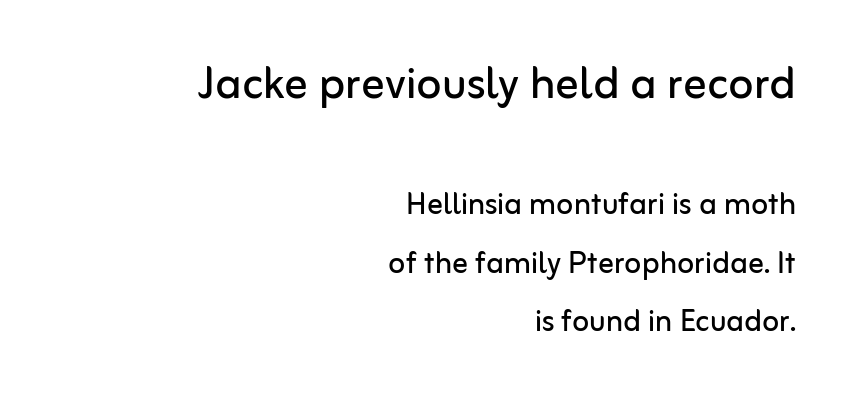
How would I describe the line gaps? Plain and ordinary. Nobody touched the tracking dial on this one. Words float on clear page, feet unadorned. Ink coverage per letter is moderate at most. Looks like regular typesetting: each glyph gets only the width it needs. Layout note: lines flush right.
